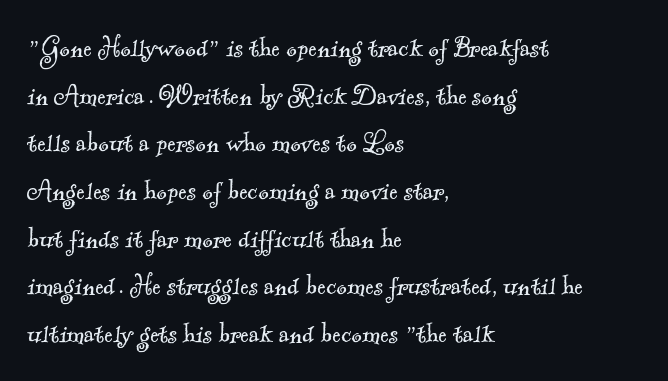
Casual observation: everything's shoved over to the left. Words appear dense and cohesive because spacing is normal. If you measured baseline to baseline, you'd find a middling distance. This sample uses a serif face. Weight: in the light-to-regular range.
